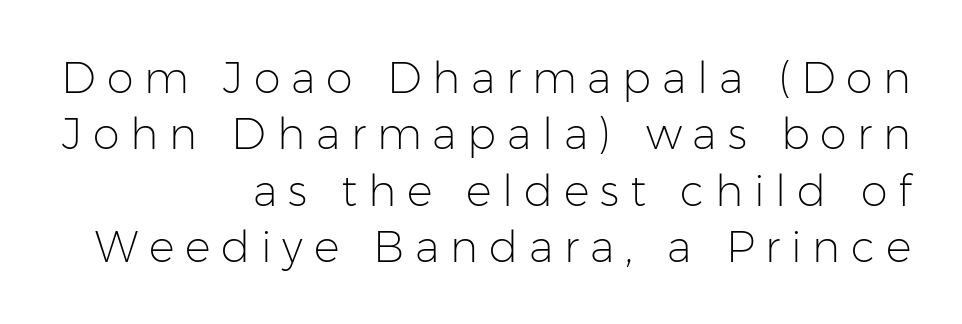
If you drew a line through each stem, it would be perfectly vertical. I'd call this a sans setting — the letters go barefoot. Short and long lines alike share a common ending point at right. These lines sit exactly where default settings would place them.
